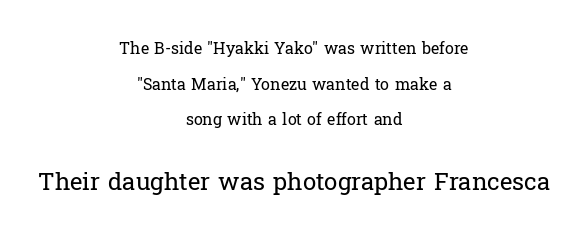
{"italic": "no", "bold": "no", "underline": "no", "align": "center", "line_spacing": "loose", "line_spacing_ratio": 2.22, "letter_spacing": "normal", "letter_spacing_em": 0.0, "larger_block": "second", "size_ratio": 1.5, "glyph_px": 24}
